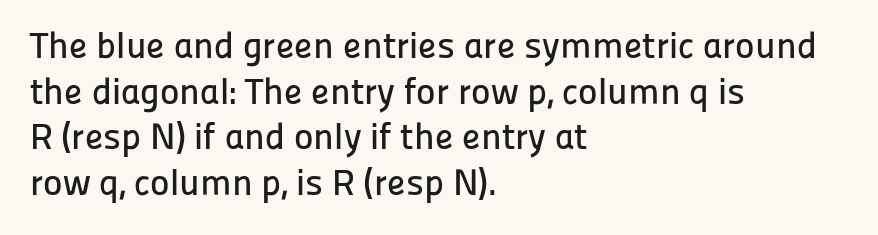
Serifs: no, the terminals of the letterforms are clean. The axis of the letterforms is exactly vertical. The specimen omits any rule beneath the text block's lines. This rendering leaves character spacing at its baseline value.
